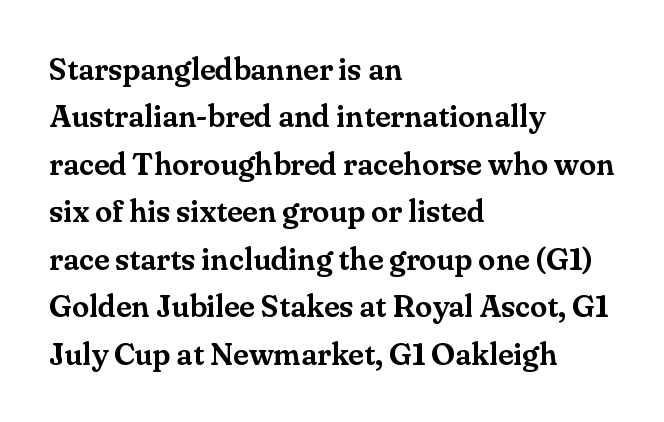
{"serif": "yes", "italic": "no", "width": "normal", "stroke_contrast": "medium", "x_height": "small", "monospaced": "no", "underline": "no", "align": "left", "line_spacing": "normal", "line_spacing_ratio": 1.53, "letter_spacing": "normal", "letter_spacing_em": 0.0, "glyph_px": 31}
